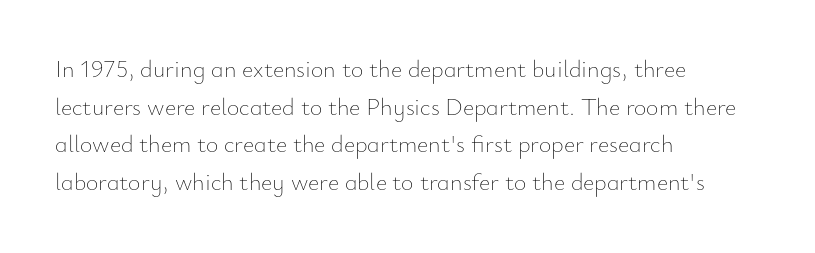
The setting favours the left margin, as ordinary paragraphs usually do. The face looks like a standard text weight, possibly lighter. Each row of text sits above clean, open space. Posture: straight, roman, zero tilt.
